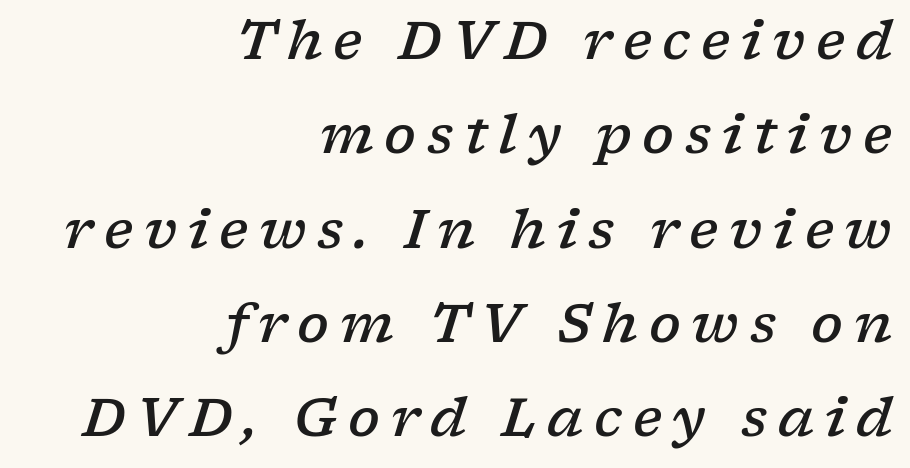
These lines are rendered in a variable-pitch font. When letters slant like this, we call the style italic. The strokes are fattened partway — semibold, not bold. Line endings align vertically; line beginnings do not.
